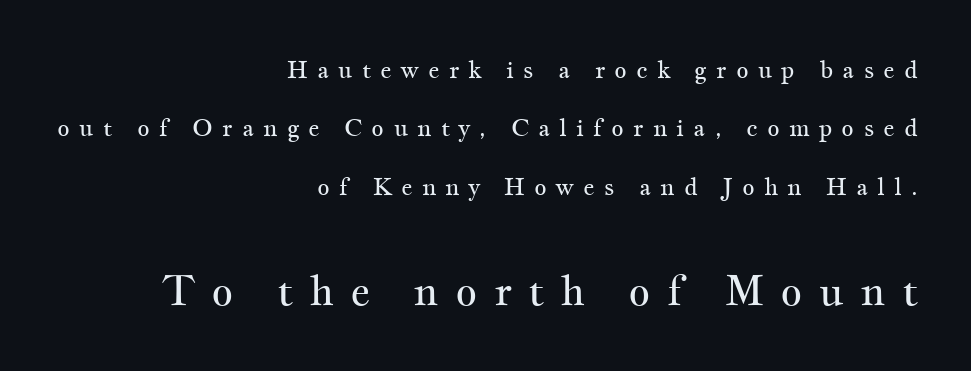
Q: Is the text bold? A: No.
Q: Is the text italic (slanted)? A: No, it is upright.
Q: Is the typeface a serif or a sans-serif typeface? A: Serif.
Q: Is the text underlined? A: No.
Q: How is the paragraph aligned? A: Right-aligned.
Q: Is the spacing between letters normal or unusually wide? A: Unusually wide.
Q: Is the spacing between lines tight, normal or loose? A: Loose.
Q: Which block of text is set in a larger size, the first (top) or the second (bottom)? A: The second (bottom) one.
Q: Width (condensed, normal, or wide)? A: Wide.
Q: Stroke contrast? A: Medium.
Q: x-height? A: Small.
Q: Monospaced? A: No.
